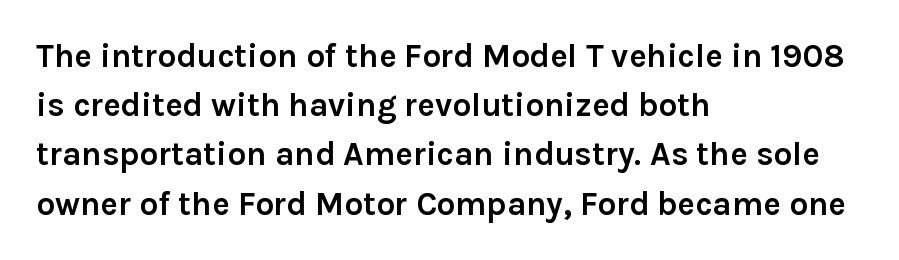
Q: Is the text bold? A: Yes.
Q: Is the text italic (slanted)? A: No, it is upright.
Q: Is the typeface a serif or a sans-serif typeface? A: Sans-serif.
Q: Is the text underlined? A: No.
Q: How is the paragraph aligned? A: Left-aligned.
Q: Is the spacing between letters normal or unusually wide? A: Normal.
Q: Is the spacing between lines tight, normal or loose? A: Normal.
Q: Width (condensed, normal, or wide)? A: Normal.
Q: Stroke contrast? A: Low.
Q: x-height? A: Medium.
Q: Monospaced? A: No.
